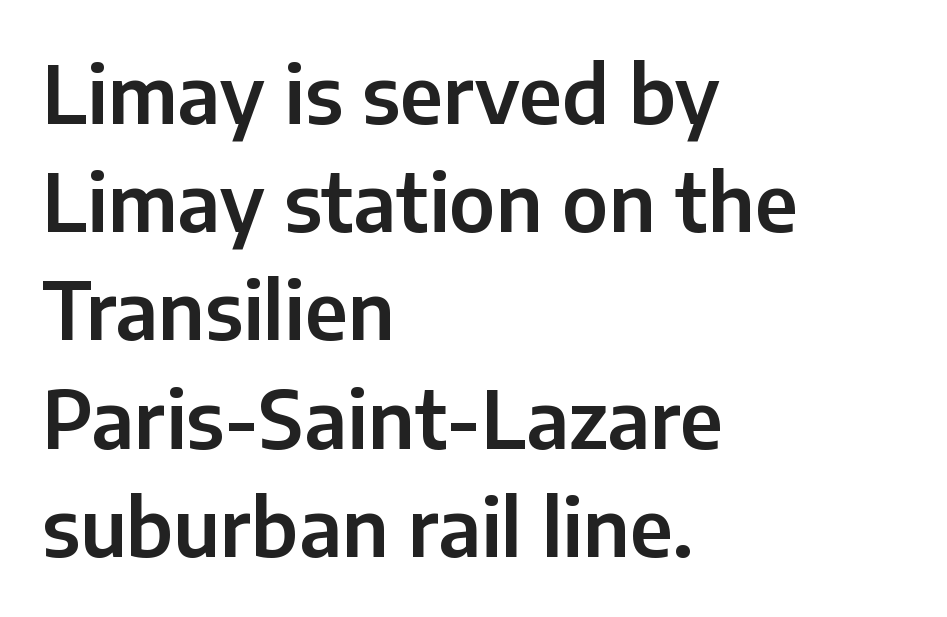
Q: Is the text italic (slanted)? A: No, it is upright.
Q: Is the typeface a serif or a sans-serif typeface? A: Sans-serif.
Q: Is the text underlined? A: No.
Q: How is the paragraph aligned? A: Left-aligned.
Q: Is the spacing between letters normal or unusually wide? A: Normal.
Q: Is the spacing between lines tight, normal or loose? A: Normal.
Q: Width (condensed, normal, or wide)? A: Normal.
Q: Stroke contrast? A: Low.
Q: x-height? A: Medium.
Q: Monospaced? A: No.
